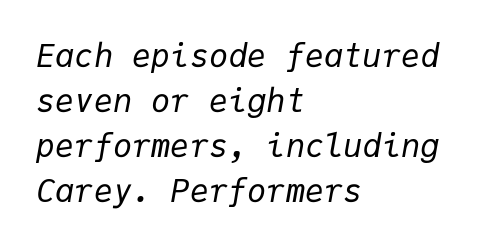
The image shows 32 px regular-weight type, italic (leaning right), monospaced; set left-aligned, normal line spacing (1.41x), normal letter spacing, not underlined; low stroke contrast and a medium x-height.
